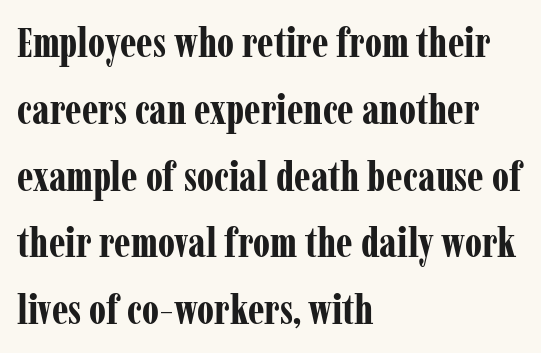
The image shows 42 px bold, condensed serif type, upright; set left-aligned, normal line spacing (1.59x), normal letter spacing, not underlined; low stroke contrast and a medium x-height.
